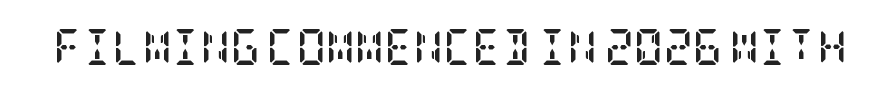
The image shows 36 px semibold, condensed serif type, upright; set normal letter spacing, not underlined; low stroke contrast and a large x-height.
